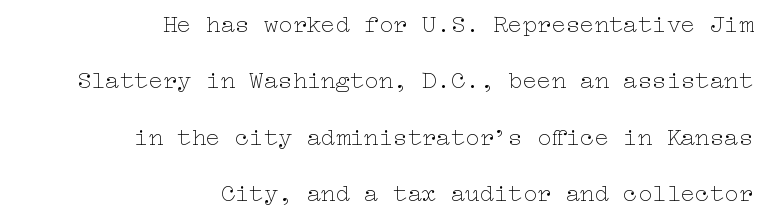
Q: Is the text bold? A: No.
Q: Is the text italic (slanted)? A: No, it is upright.
Q: Is the text underlined? A: No.
Q: How is the paragraph aligned? A: Right-aligned.
Q: Is the spacing between letters normal or unusually wide? A: Normal.
Q: Is the spacing between lines tight, normal or loose? A: Loose.
